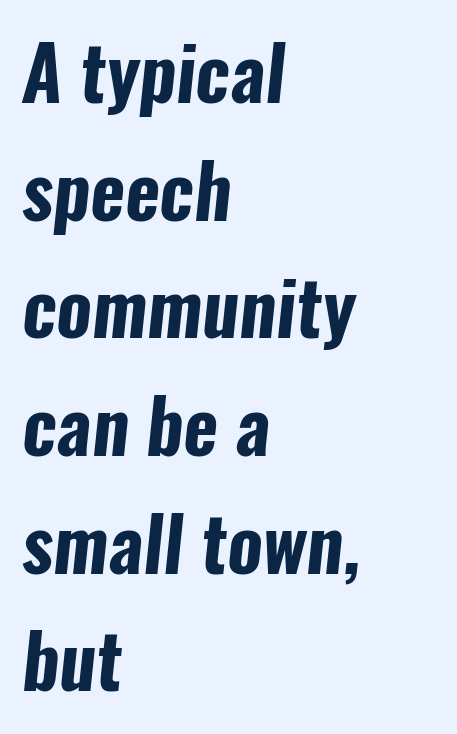
Q: Is the text bold? A: Yes.
Q: Is the typeface a serif or a sans-serif typeface? A: Sans-serif.
Q: Is the text underlined? A: No.
Q: How is the paragraph aligned? A: Left-aligned.
Q: Is the spacing between letters normal or unusually wide? A: Normal.
Q: Is the spacing between lines tight, normal or loose? A: Normal.
Q: Width (condensed, normal, or wide)? A: Condensed.
Q: Stroke contrast? A: Low.
Q: x-height? A: Medium.
Q: Monospaced? A: No.
